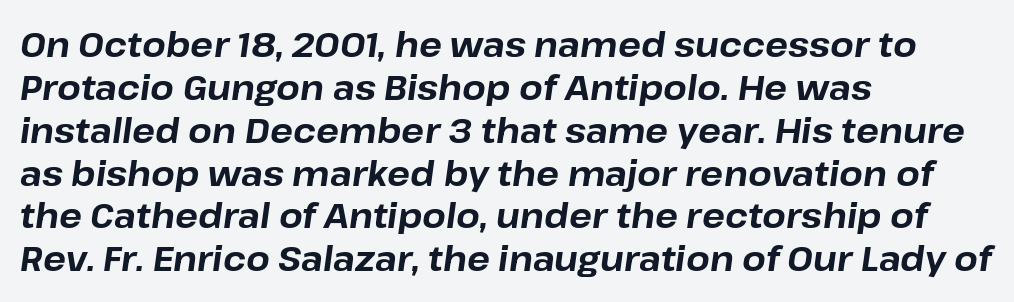
The text block is weighted toward the left margin, trailing off unevenly rightward. Plain, unruled lines of type. The horizontal fit of the characters is conventional and even. Think of a printed novel: that variable character pitch is what you see here. Looking at the ascenders, they clearly lean.
